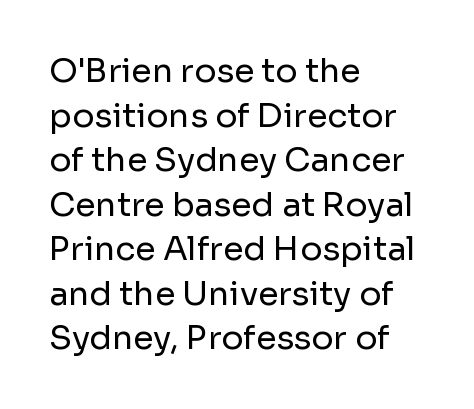
{"serif": "no", "italic": "no", "bold": "no", "weight": "regular", "width": "normal", "stroke_contrast": "low", "x_height": "medium", "monospaced": "no", "underline": "no", "align": "left", "line_spacing": "normal", "line_spacing_ratio": 1.35, "letter_spacing": "normal", "letter_spacing_em": 0.0, "glyph_px": 33}
